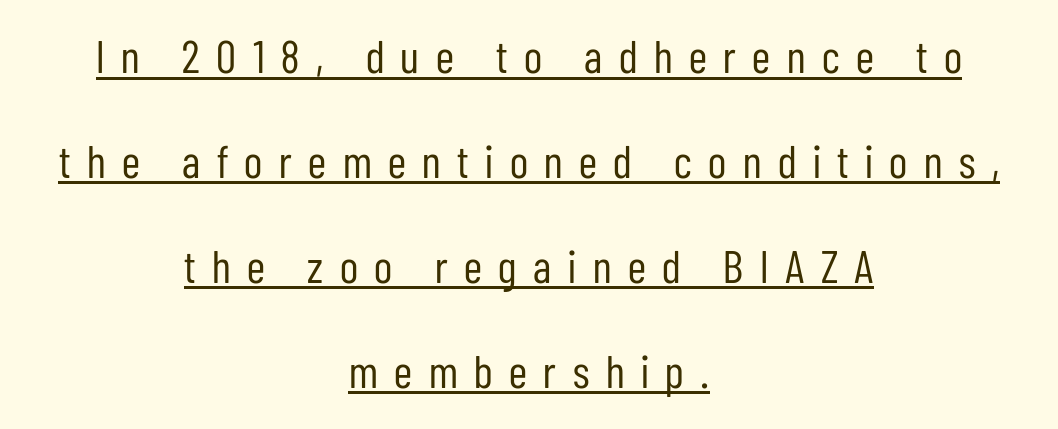
{"serif": "no", "italic": "no", "bold": "no", "weight": "regular", "width": "condensed", "stroke_contrast": "low", "x_height": "medium", "monospaced": "no", "underline": "yes", "align": "center", "line_spacing": "loose", "line_spacing_ratio": 2.28, "letter_spacing": "wide", "letter_spacing_em": 0.36, "glyph_px": 46}
